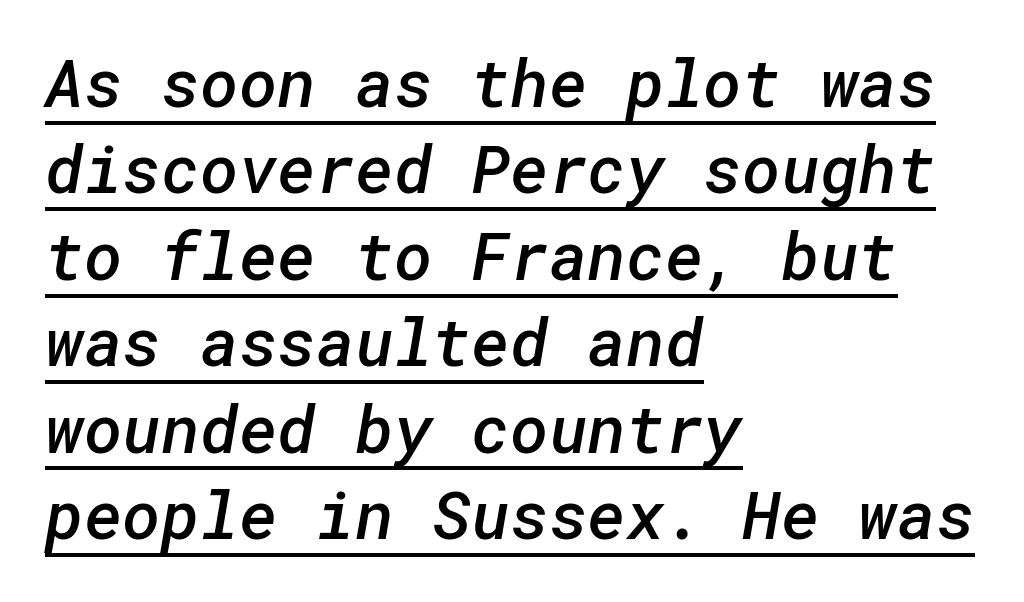
Characters follow at the spacing the type designer built in. Letterform terminals end flat and unadorned throughout the passage. One glance says typical: line gaps are just what's usual. Every row of glyphs begins at an identical x-position on the left. A semibold gives these letters moderate extra thickness, short of bold. A baseline rule has been typeset under these characters.
